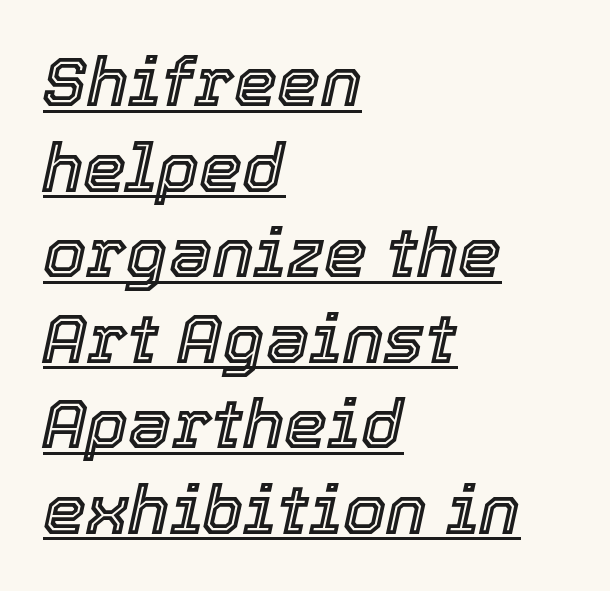
Q: Is the text italic (slanted)? A: Yes, it leans right by about 12 degrees.
Q: Is the text underlined? A: Yes.
Q: How is the paragraph aligned? A: Left-aligned.
Q: Is the spacing between letters normal or unusually wide? A: Normal.
Q: Width (condensed, normal, or wide)? A: Normal.
Q: x-height? A: Medium.
Q: Monospaced? A: No.
